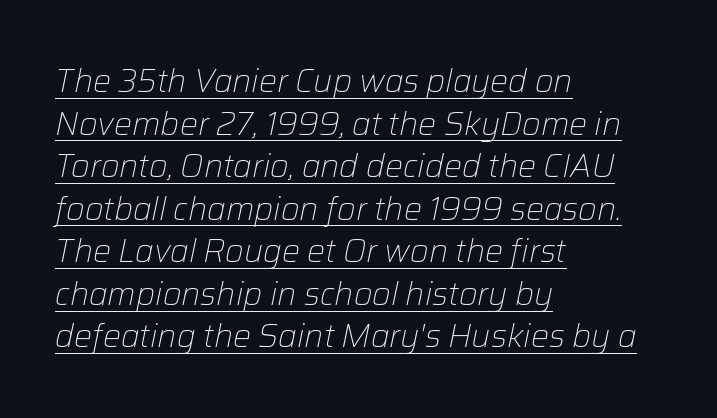
Summary of vertical rhythm: regular, with standard interline spacing. If you drew a line through each stem, it would be angled. Emphasis is given by a line drawn under the lettering. Weight class: somewhere from thin through regular.
